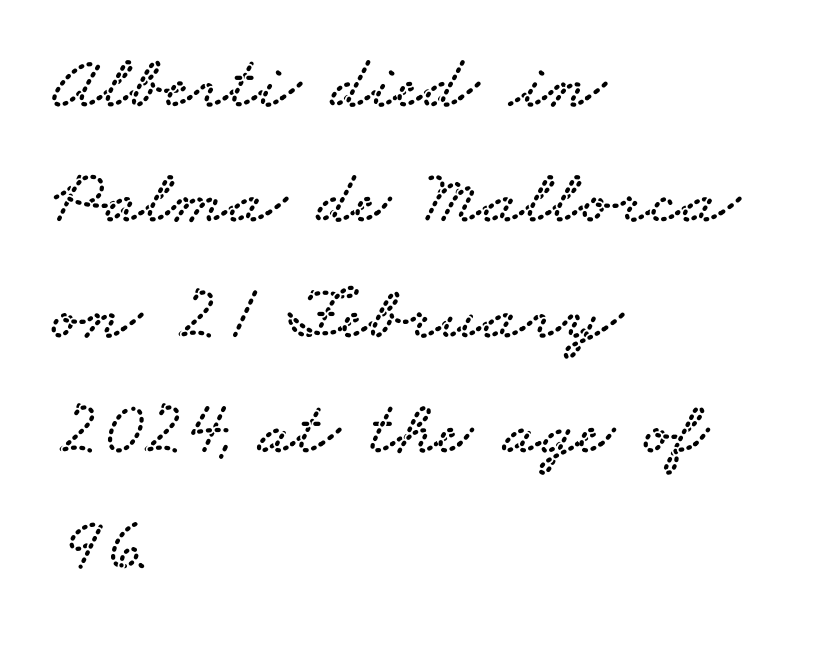
{"serif": "yes", "width": "wide", "stroke_contrast": "low", "x_height": "small", "monospaced": "no", "underline": "no", "align": "left", "line_spacing": "normal", "line_spacing_ratio": 1.5, "letter_spacing": "normal", "letter_spacing_em": 0.0, "glyph_px": 77}
